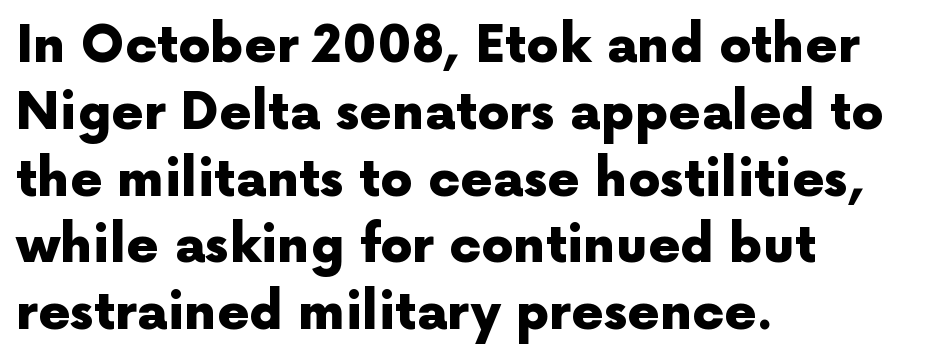
{"serif": "no", "italic": "no", "bold": "yes", "weight": "heavy", "width": "normal", "x_height": "medium", "monospaced": "no", "underline": "no", "align": "left", "line_spacing": "normal", "line_spacing_ratio": 1.31, "letter_spacing": "normal", "letter_spacing_em": 0.0, "glyph_px": 51}
